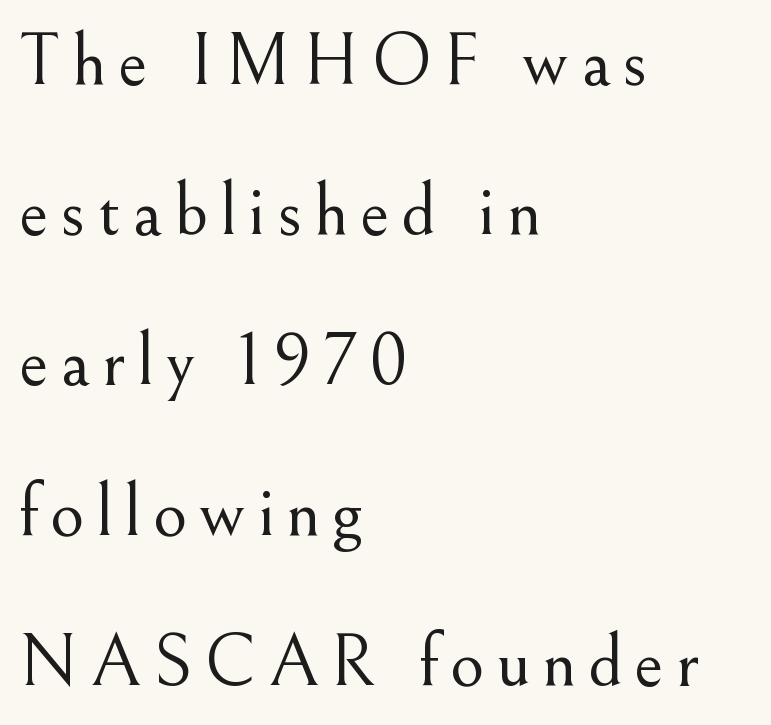
The compositor pushed each line to the left boundary. Airy leading. Regarding serifs, this sample has them. Note the varied advance widths — an 'i' is clearly narrower than an 'm'.
